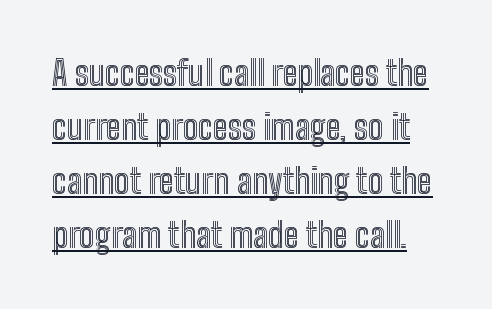
{"italic": "no", "width": "condensed", "x_height": "medium", "monospaced": "no", "underline": "yes", "line_spacing": "normal", "line_spacing_ratio": 1.59, "letter_spacing": "normal", "letter_spacing_em": 0.0, "glyph_px": 34}
